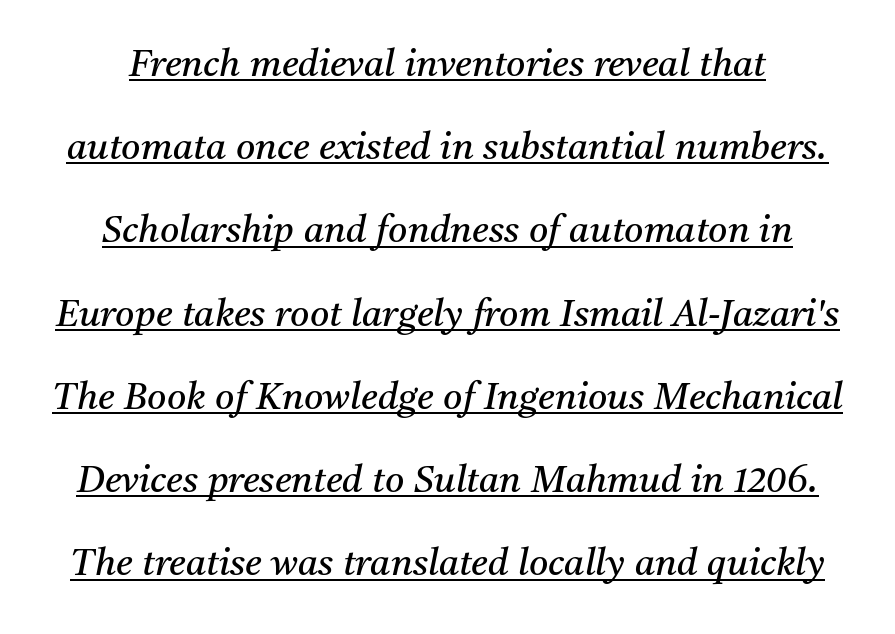
{"serif": "yes", "italic": "yes", "lean": "right", "slant_degrees": 11, "bold": "no", "weight": "regular", "width": "normal", "stroke_contrast": "medium", "x_height": "medium", "monospaced": "no", "underline": "yes", "line_spacing": "loose", "line_spacing_ratio": 2.25, "letter_spacing": "normal", "letter_spacing_em": 0.0, "glyph_px": 37}
